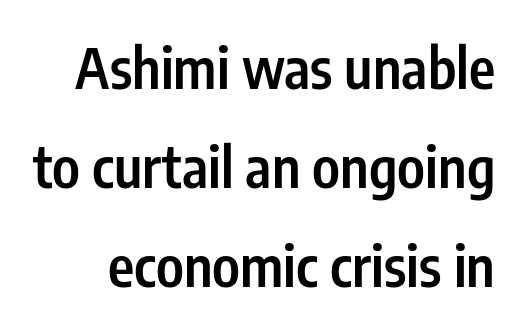
{"serif": "no", "italic": "no", "bold": "semi", "weight": "semibold", "width": "condensed", "stroke_contrast": "low", "x_height": "medium", "monospaced": "no", "underline": "no", "line_spacing_ratio": 1.77, "letter_spacing": "normal", "letter_spacing_em": 0.0, "glyph_px": 56}
